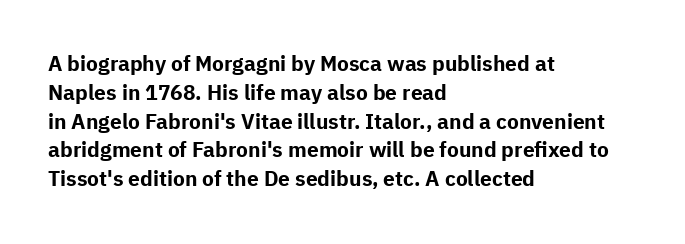
The image shows 21 px bold type, upright; set left-aligned, normal line spacing (1.37x), normal letter spacing, not underlined.
